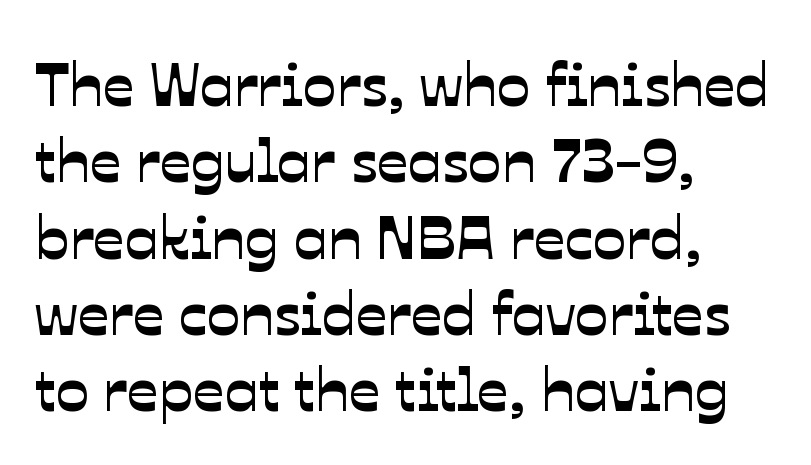
Q: Is the typeface a serif or a sans-serif typeface? A: Sans-serif.
Q: Is the text underlined? A: No.
Q: How is the paragraph aligned? A: Left-aligned.
Q: Is the spacing between letters normal or unusually wide? A: Normal.
Q: Width (condensed, normal, or wide)? A: Normal.
Q: Stroke contrast? A: Low.
Q: x-height? A: Medium.
Q: Monospaced? A: No.
